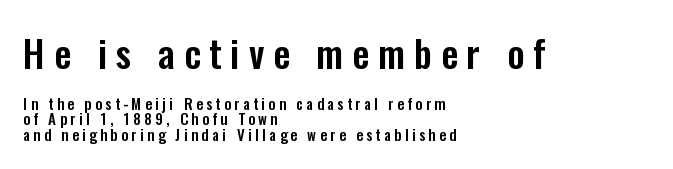
{"serif": "no", "italic": "no", "width": "condensed", "stroke_contrast": "low", "x_height": "medium", "monospaced": "no", "underline": "no", "align": "left", "line_spacing": "tight", "line_spacing_ratio": 1.02, "letter_spacing": "wide", "letter_spacing_em": 0.23, "larger_block": "first", "size_ratio": 2.53, "glyph_px": 38}
